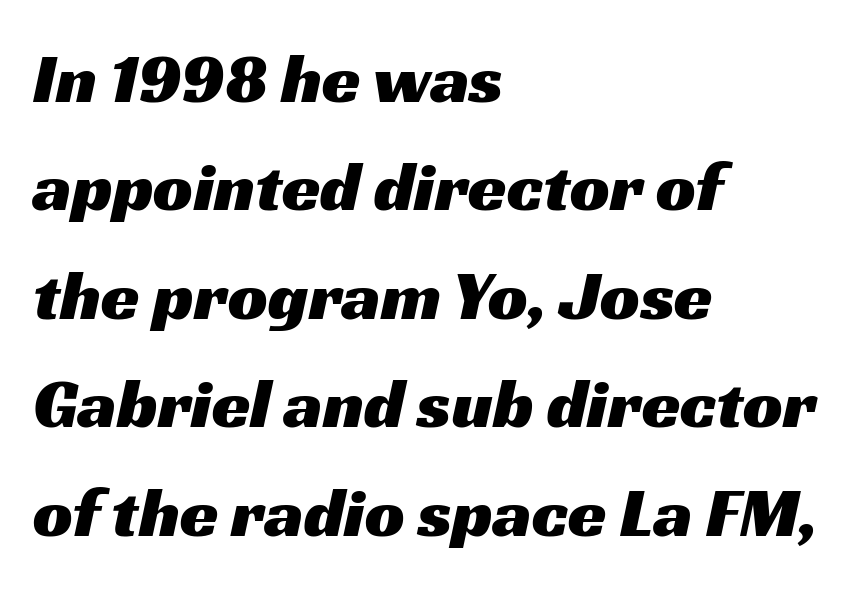
Q: Is the typeface a serif or a sans-serif typeface? A: Sans-serif.
Q: Is the text underlined? A: No.
Q: How is the paragraph aligned? A: Left-aligned.
Q: Is the spacing between letters normal or unusually wide? A: Normal.
Q: Is the spacing between lines tight, normal or loose? A: Normal.
Q: Width (condensed, normal, or wide)? A: Wide.
Q: Stroke contrast? A: Medium.
Q: x-height? A: Medium.
Q: Monospaced? A: No.
